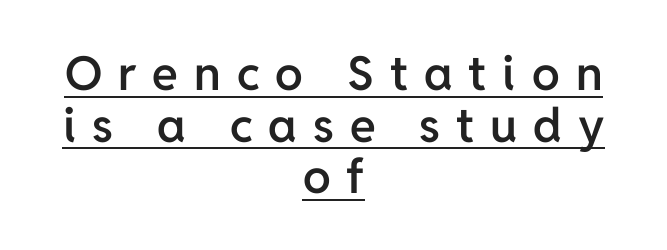
Q: Is the text bold? A: Semi-bold.
Q: Is the text italic (slanted)? A: No, it is upright.
Q: Is the typeface a serif or a sans-serif typeface? A: Sans-serif.
Q: Is the text underlined? A: Yes.
Q: How is the paragraph aligned? A: Centered.
Q: Is the spacing between letters normal or unusually wide? A: Unusually wide.
Q: Is the spacing between lines tight, normal or loose? A: Tight.
Q: Width (condensed, normal, or wide)? A: Normal.
Q: Stroke contrast? A: Low.
Q: x-height? A: Medium.
Q: Monospaced? A: No.
